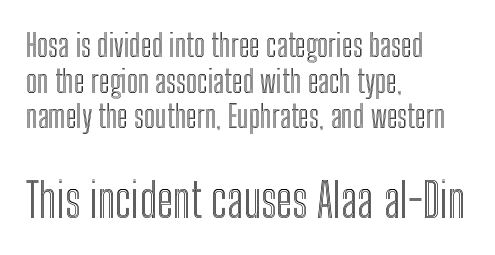
{"italic": "no", "width": "condensed", "x_height": "medium", "monospaced": "no", "underline": "no", "align": "left", "line_spacing": "tight", "line_spacing_ratio": 1.15, "letter_spacing": "normal", "letter_spacing_em": 0.0, "larger_block": "second", "size_ratio": 1.52, "glyph_px": 47}
